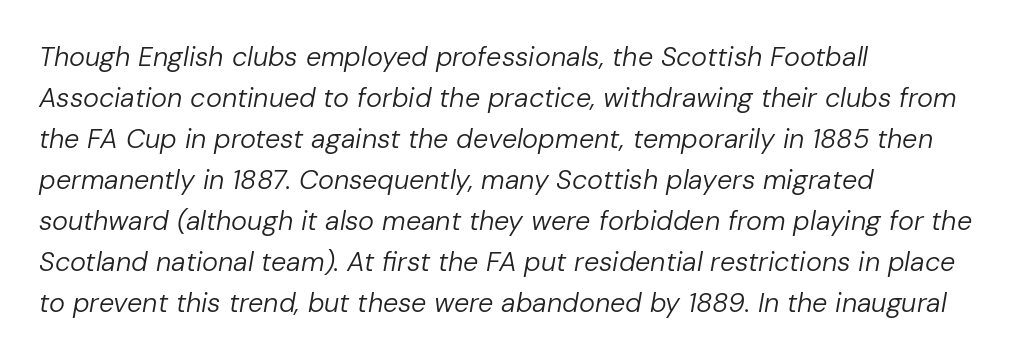
Q: Is the text bold? A: No.
Q: Is the text italic (slanted)? A: Yes, it leans right by about 10 degrees.
Q: Is the text underlined? A: No.
Q: How is the paragraph aligned? A: Left-aligned.
Q: Is the spacing between letters normal or unusually wide? A: Normal.
Q: Is the spacing between lines tight, normal or loose? A: Normal.
